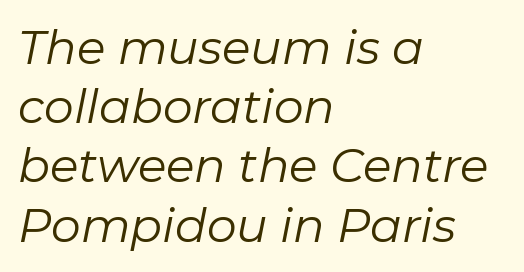
{"italic": "yes", "lean": "right", "slant_degrees": 11, "bold": "no", "weight": "regular", "width": "normal", "stroke_contrast": "low", "x_height": "medium", "monospaced": "no", "underline": "no", "align": "left", "line_spacing": "normal", "line_spacing_ratio": 1.26, "letter_spacing": "normal", "letter_spacing_em": 0.0, "glyph_px": 47}
